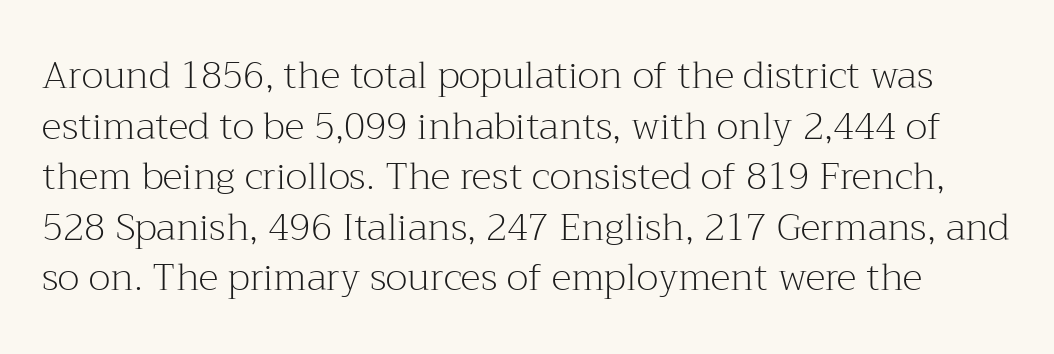
The designer left line spacing at the default. The zone under the glyphs is completely vacant. The face looks like a standard text weight, possibly lighter. Rendered with straight, roman letterforms. The passage shown has conventional tracking throughout.
